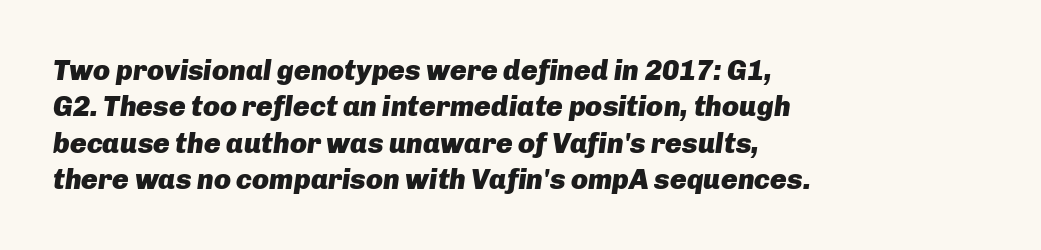
Note the varied advance widths — an 'i' is clearly narrower than an 'm'. These lines were composed using italics. Between one letter and the next there's only the usual sliver of space. Words float on clear page, feet unadorned.
